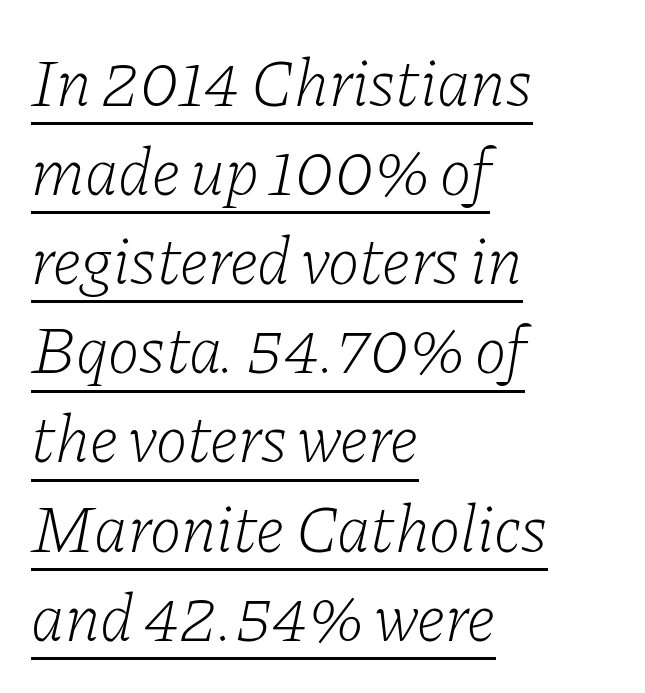
The image shows 67 px light serif type, italic (leaning right); set left-aligned, normal line spacing (1.33x), normal letter spacing, underlined; low stroke contrast and a medium x-height.
